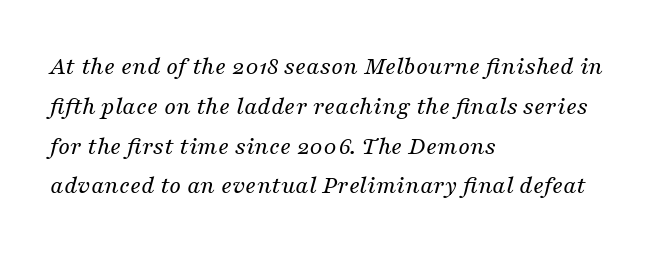
The image shows 26 px text type, italic (leaning right); set left-aligned, normal line spacing (1.53x), normal letter spacing, not underlined.
